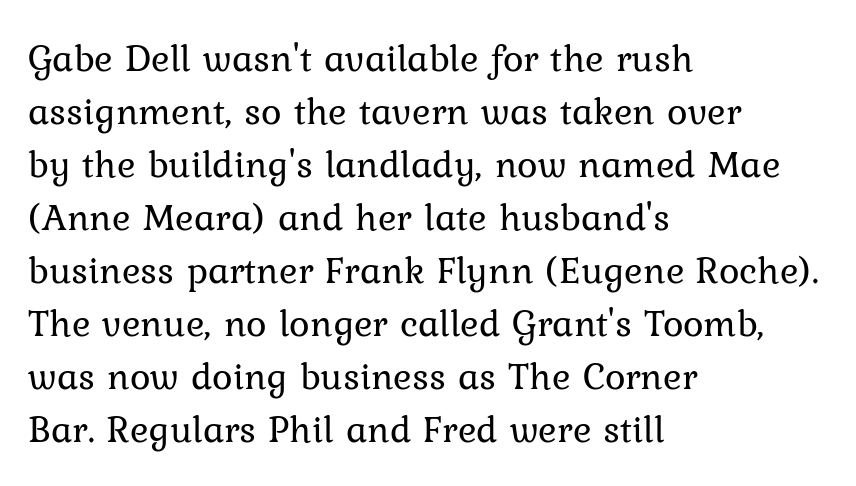
Q: Is the text bold? A: No.
Q: Is the text italic (slanted)? A: No, it is upright.
Q: Is the typeface a serif or a sans-serif typeface? A: Serif.
Q: Is the text underlined? A: No.
Q: How is the paragraph aligned? A: Left-aligned.
Q: Is the spacing between letters normal or unusually wide? A: Normal.
Q: Is the spacing between lines tight, normal or loose? A: Normal.
Q: Width (condensed, normal, or wide)? A: Normal.
Q: Stroke contrast? A: Low.
Q: x-height? A: Medium.
Q: Monospaced? A: No.
